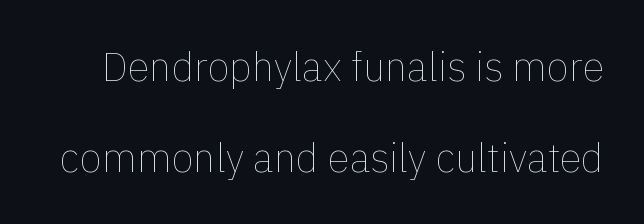
{"italic": "no", "bold": "no", "weight": "thin", "width": "normal", "x_height": "medium", "monospaced": "no", "underline": "no", "line_spacing": "loose", "line_spacing_ratio": 2.28, "letter_spacing": "normal", "letter_spacing_em": 0.0, "glyph_px": 40}
